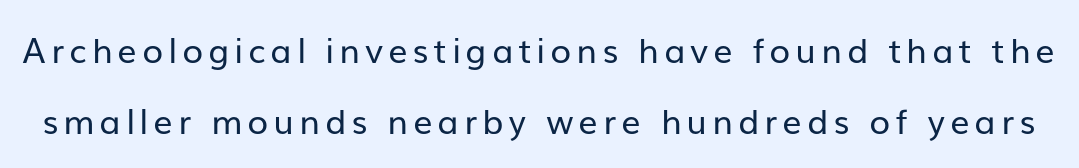
Think of a printed novel: that variable character pitch is what you see here. Stroke thickness stays within the range of a standard reading face or lighter. Check where the strokes stop: nothing finishes them off — pure sans. This sample uses an upright cut, with every glyph sitting square on the baseline. Honestly, the rows look like they've been pulled way apart. A clean baseline with only descenders dipping below it.
